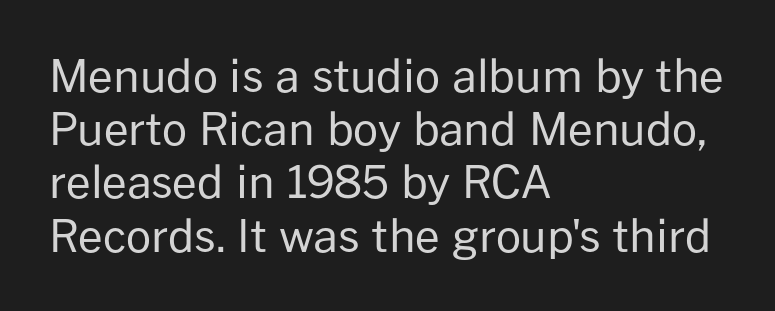
Varying glyph widths throughout — classic text-font behaviour. The typesetting does not lean heavy: it is not bold. To sum up the face: it is a sans, with no serifs. Style check: upright. This rendering features lettering with no underline.
